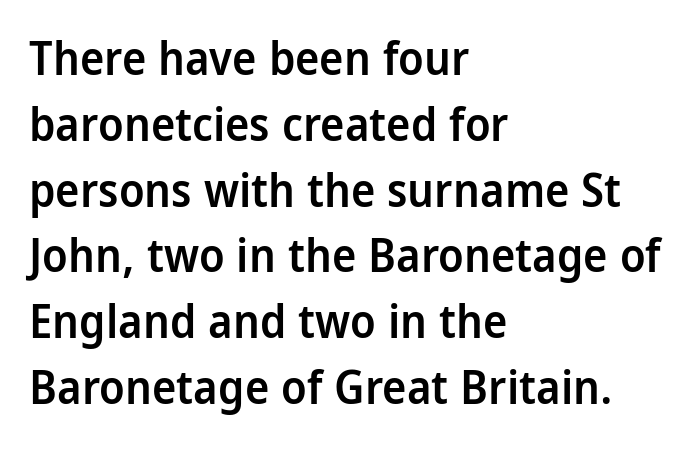
The image shows 46 px semibold, condensed sans-serif type, upright; set left-aligned, normal line spacing (1.43x), normal letter spacing, not underlined; low stroke contrast and a large x-height.
